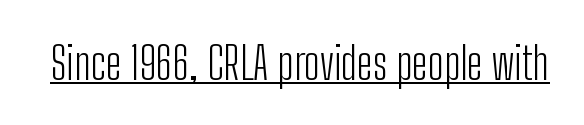
{"serif": "no", "italic": "no", "bold": "no", "weight": "light", "width": "condensed", "stroke_contrast": "low", "x_height": "medium", "monospaced": "no", "underline": "yes", "letter_spacing": "normal", "letter_spacing_em": 0.0, "glyph_px": 45}
